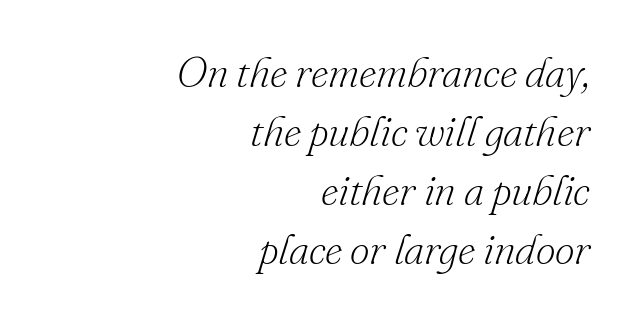
Q: Is the text bold? A: No.
Q: Is the text italic (slanted)? A: Yes, it leans right by about 16 degrees.
Q: Is the typeface a serif or a sans-serif typeface? A: Serif.
Q: Is the text underlined? A: No.
Q: How is the paragraph aligned? A: Right-aligned.
Q: Is the spacing between letters normal or unusually wide? A: Normal.
Q: Is the spacing between lines tight, normal or loose? A: Normal.
Q: Width (condensed, normal, or wide)? A: Normal.
Q: Stroke contrast? A: Low.
Q: x-height? A: Small.
Q: Monospaced? A: No.
